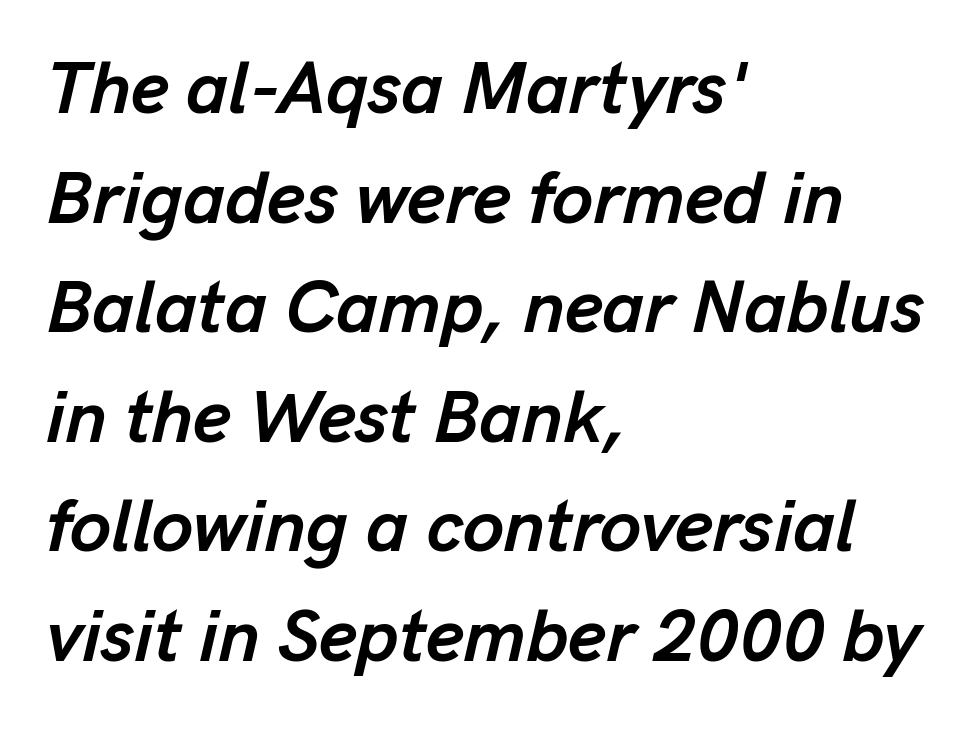
The rendering uses natural spacing where letterforms have individual widths. Reading down the block, your eye returns to a fixed left position each line. Default kerning and tracking; the words read as compact shapes. Whoever set this chose a conventional vertical rhythm. Every character sits at an angle, as italics do.
